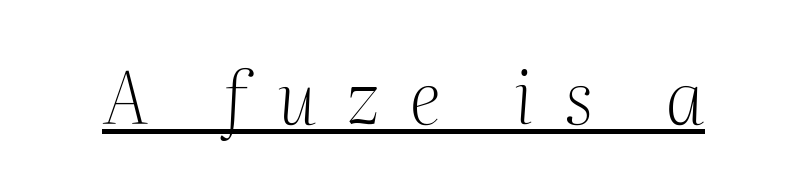
{"serif": "yes", "italic": "yes", "lean": "right", "slant_degrees": 2, "bold": "no", "weight": "light", "width": "normal", "stroke_contrast": "medium", "x_height": "medium", "monospaced": "no", "underline": "yes", "letter_spacing": "wide", "letter_spacing_em": 0.42, "glyph_px": 72}
